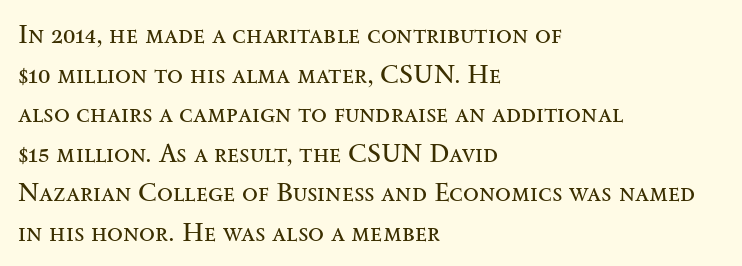
The image shows 26 px text type, upright; set left-aligned, normal line spacing (1.52x), normal letter spacing, not underlined.
